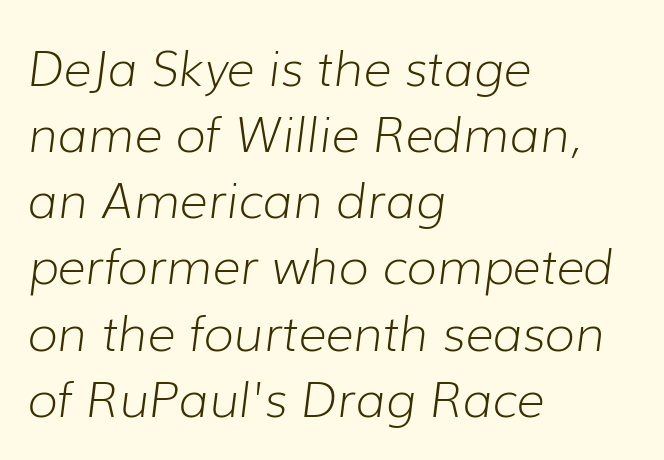
The image shows 49 px light type, italic (leaning right); set left-aligned, normal line spacing (1.35x), normal letter spacing, not underlined; low stroke contrast and a medium x-height.
